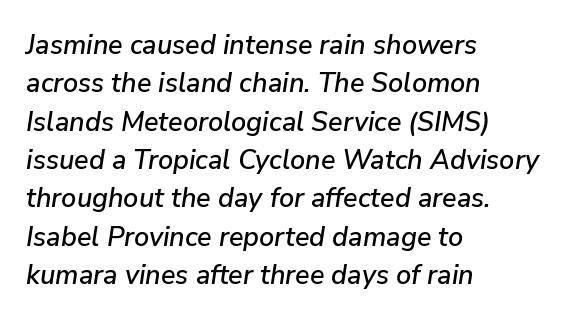
{"italic": "yes", "lean": "right", "slant_degrees": 9, "underline": "no", "align": "left", "line_spacing": "normal", "line_spacing_ratio": 1.42, "letter_spacing": "normal", "letter_spacing_em": 0.0, "glyph_px": 27}
